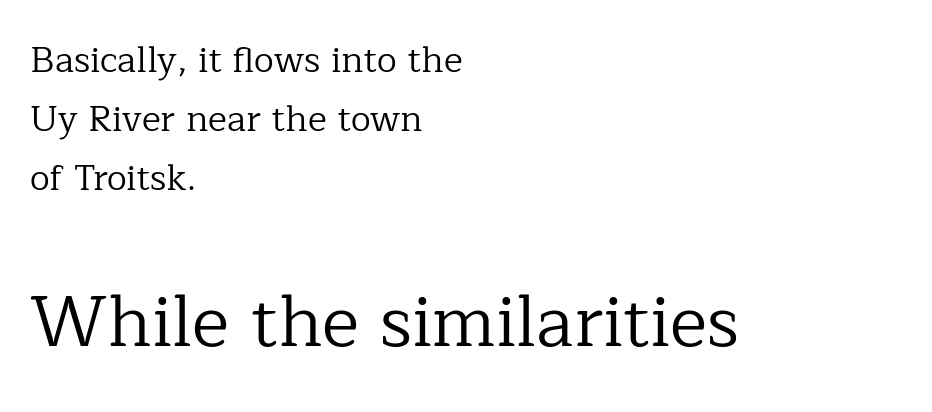
Q: Is the text bold? A: No.
Q: Is the text italic (slanted)? A: No, it is upright.
Q: Is the typeface a serif or a sans-serif typeface? A: Serif.
Q: Is the text underlined? A: No.
Q: How is the paragraph aligned? A: Left-aligned.
Q: Is the spacing between letters normal or unusually wide? A: Normal.
Q: Is the spacing between lines tight, normal or loose? A: Normal.
Q: Which block of text is set in a larger size, the first (top) or the second (bottom)? A: The second (bottom) one.
Q: Width (condensed, normal, or wide)? A: Normal.
Q: Stroke contrast? A: Low.
Q: x-height? A: Medium.
Q: Monospaced? A: No.
